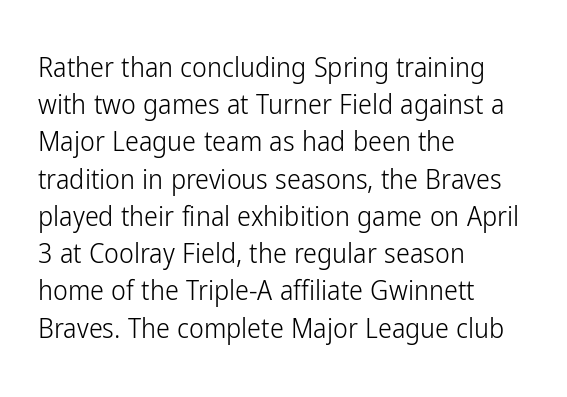
Q: Is the text bold? A: No.
Q: Is the text italic (slanted)? A: No, it is upright.
Q: Is the typeface a serif or a sans-serif typeface? A: Sans-serif.
Q: Is the text underlined? A: No.
Q: How is the paragraph aligned? A: Left-aligned.
Q: Is the spacing between letters normal or unusually wide? A: Normal.
Q: Is the spacing between lines tight, normal or loose? A: Normal.
Q: Width (condensed, normal, or wide)? A: Condensed.
Q: Stroke contrast? A: Low.
Q: x-height? A: Medium.
Q: Monospaced? A: No.
